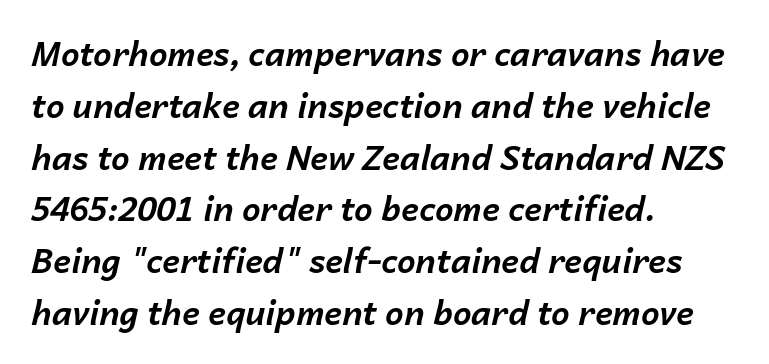
Each row of text sits above clean, open space. Default kerning and tracking; the words read as compact shapes. You could not count columns in this text — the font is proportionally spaced. The rows are spaced the way most documents space them.
